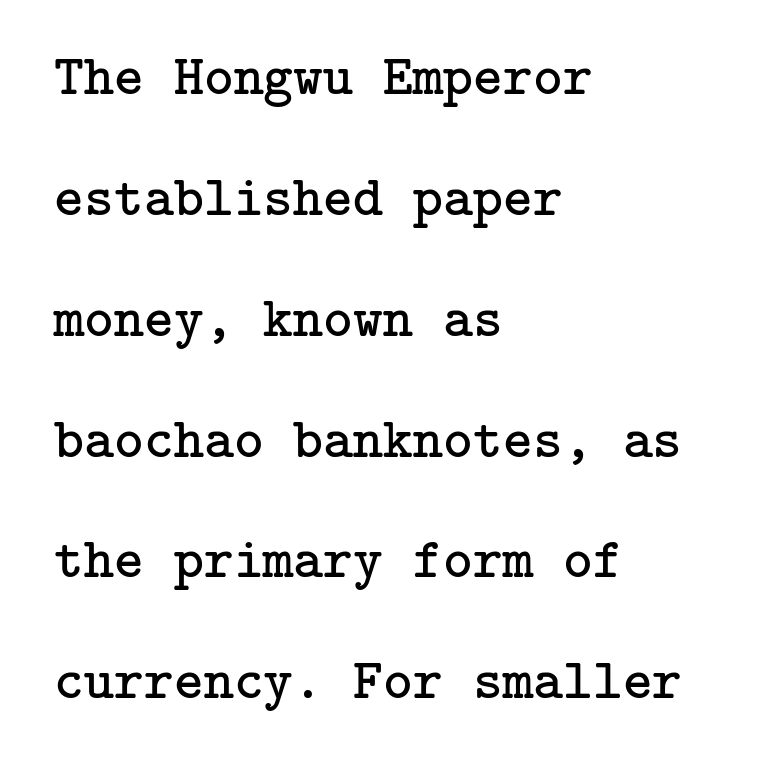
The space directly below the letters is spotless. Is the stroke heavy? The answer is a plain regular-or-lighter. The specimen reads as upright at a glance. The typesetter chose a ragged-right arrangement here. The glyphs in this specimen are seriffed. Students, note that the glyphs here touch the page at normal intervals.
